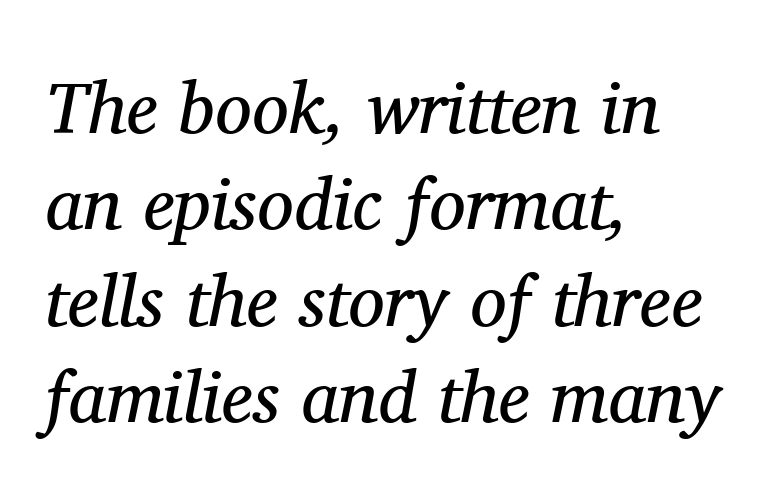
The letterforms sit at book weight or below. The passage shown is not underscored anywhere. Successive baselines arrive at the customary interval. Think of a printed novel: that variable character pitch is what you see here. Compared with typical body copy, the letter spacing here is the same.
